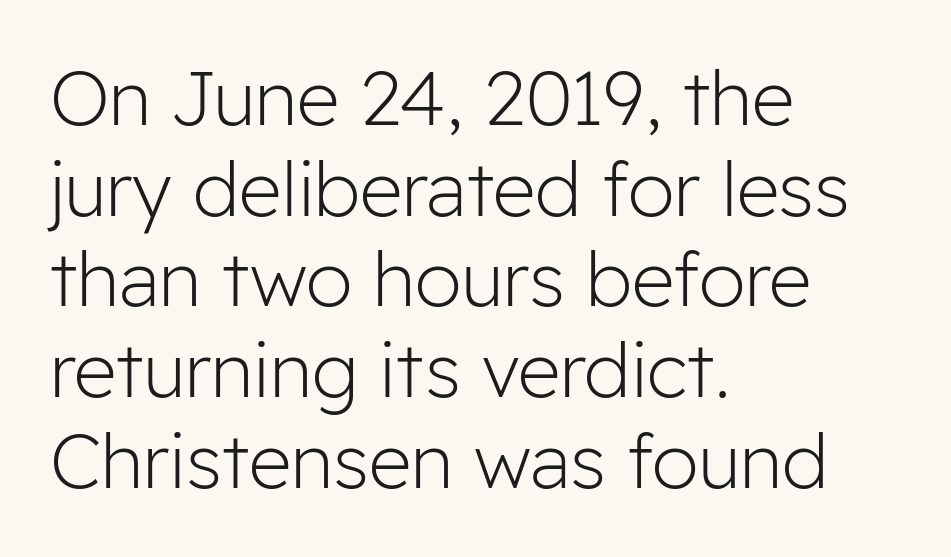
{"serif": "no", "italic": "no", "bold": "no", "weight": "light", "width": "normal", "stroke_contrast": "low", "x_height": "medium", "monospaced": "no", "underline": "no", "align": "left", "line_spacing_ratio": 1.21, "letter_spacing": "normal", "letter_spacing_em": 0.0, "glyph_px": 75}
